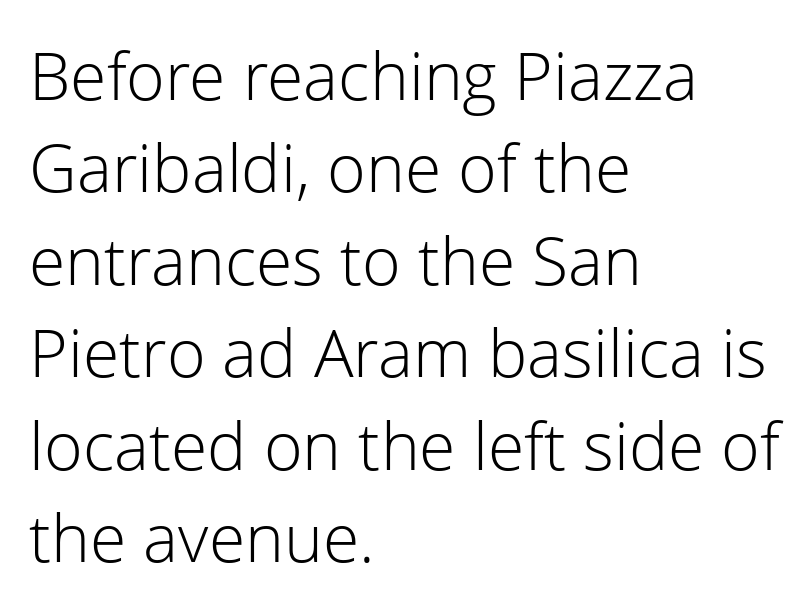
{"serif": "no", "italic": "no", "bold": "no", "weight": "light", "width": "normal", "stroke_contrast": "low", "x_height": "medium", "monospaced": "no", "underline": "no", "align": "left", "line_spacing": "normal", "line_spacing_ratio": 1.4, "letter_spacing": "normal", "letter_spacing_em": 0.0, "glyph_px": 66}
